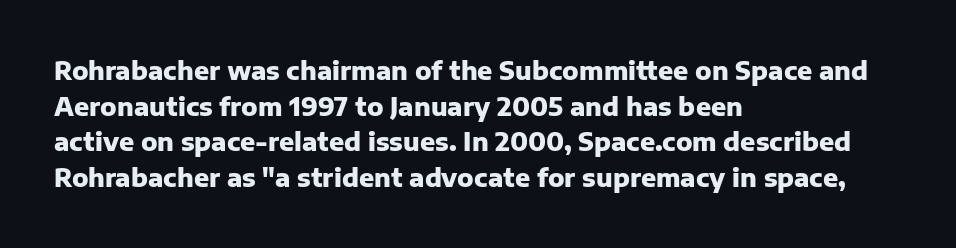
Q: Is the text bold? A: Yes.
Q: Is the text italic (slanted)? A: No, it is upright.
Q: Is the text underlined? A: No.
Q: How is the paragraph aligned? A: Left-aligned.
Q: Is the spacing between letters normal or unusually wide? A: Normal.
Q: Is the spacing between lines tight, normal or loose? A: Normal.
